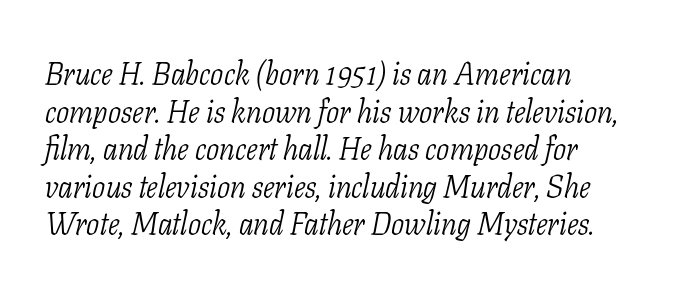
The image shows 31 px light, condensed serif type, italic (leaning right); set left-aligned, line spacing 1.21x, normal letter spacing, not underlined; low stroke contrast and a medium x-height.
